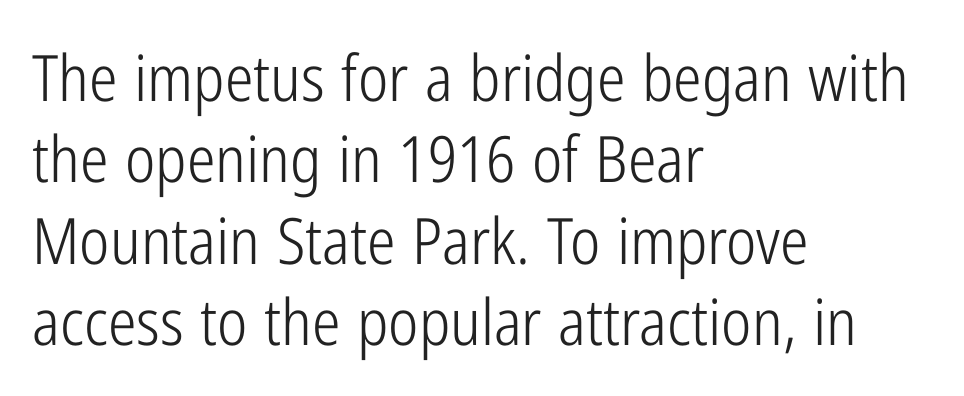
The image shows 64 px light, condensed sans-serif type, upright; set left-aligned, normal line spacing (1.27x), normal letter spacing, not underlined; low stroke contrast and a medium x-height.
